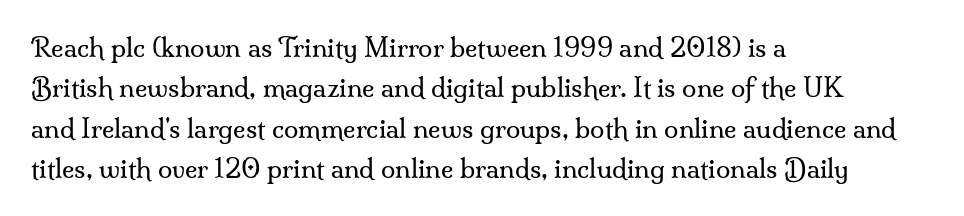
Check the space under the baseline: it is left empty. The type sits square on the baseline with zero lean. Line spacing here is normal. Casual observation: everything's shoved over to the left. Honestly, the letter spacing is just normal — you wouldn't notice it.
